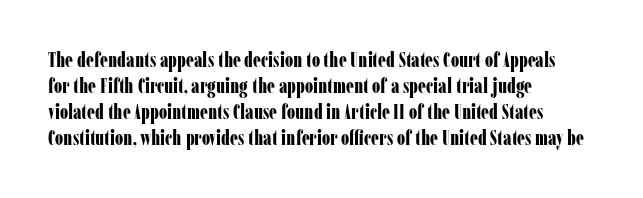
The image shows 20 px bold type, upright; set left-aligned, normal line spacing (1.3x), normal letter spacing, not underlined.
